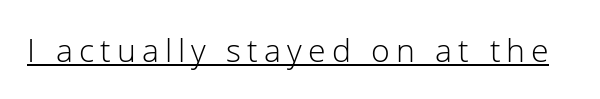
Q: Is the text bold? A: No.
Q: Is the text italic (slanted)? A: No, it is upright.
Q: Is the typeface a serif or a sans-serif typeface? A: Sans-serif.
Q: Is the text underlined? A: Yes.
Q: Width (condensed, normal, or wide)? A: Normal.
Q: Stroke contrast? A: Low.
Q: x-height? A: Medium.
Q: Monospaced? A: No.
